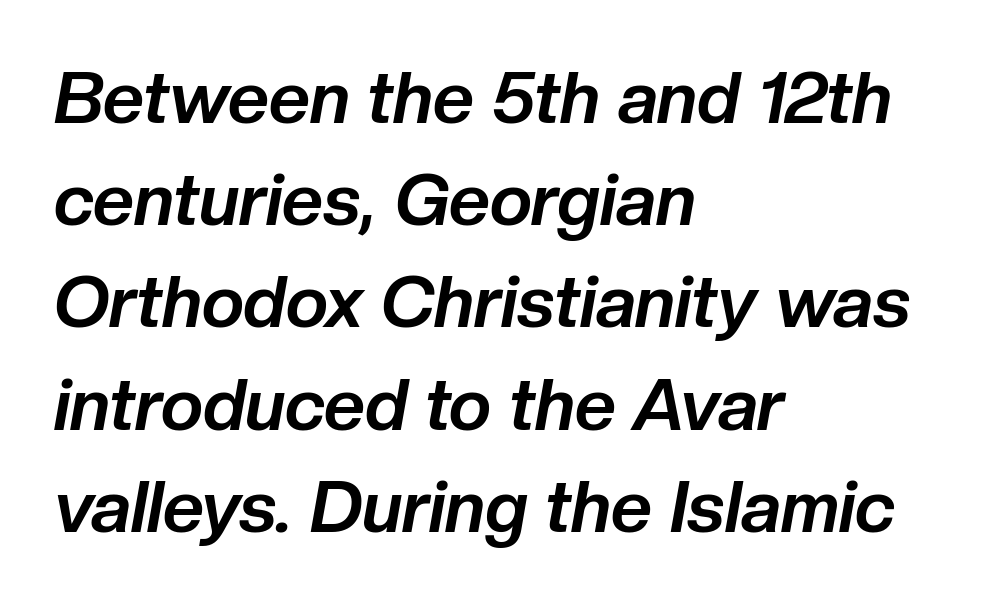
{"italic": "yes", "lean": "right", "slant_degrees": 10, "bold": "yes", "weight": "bold", "width": "normal", "stroke_contrast": "low", "x_height": "medium", "monospaced": "no", "underline": "no", "align": "left", "line_spacing": "normal", "line_spacing_ratio": 1.42, "letter_spacing": "normal", "letter_spacing_em": 0.0, "glyph_px": 72}
